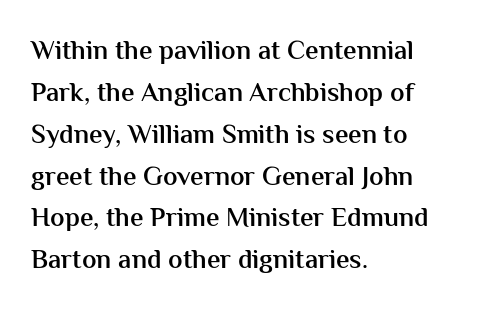
{"italic": "no", "bold": "semi", "underline": "no", "align": "left", "line_spacing": "normal", "line_spacing_ratio": 1.55, "letter_spacing": "normal", "letter_spacing_em": 0.0, "glyph_px": 27}
